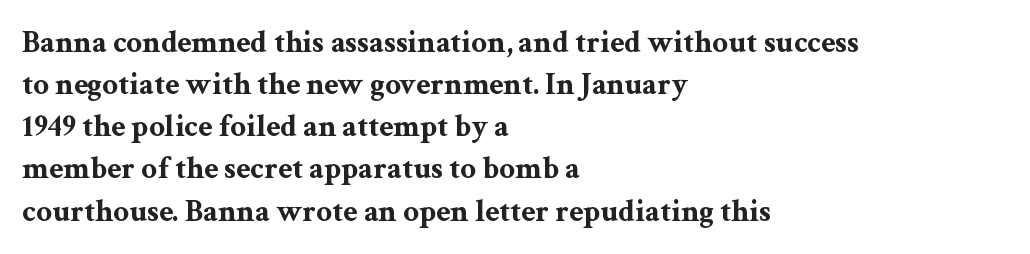
Reading down the block, your eye returns to a fixed left position each line. On the weight axis this lands at bold, roughly 700. Regarding serifs, this sample has them. This is the regular roman posture of the typeface. Quick note: underline off.
